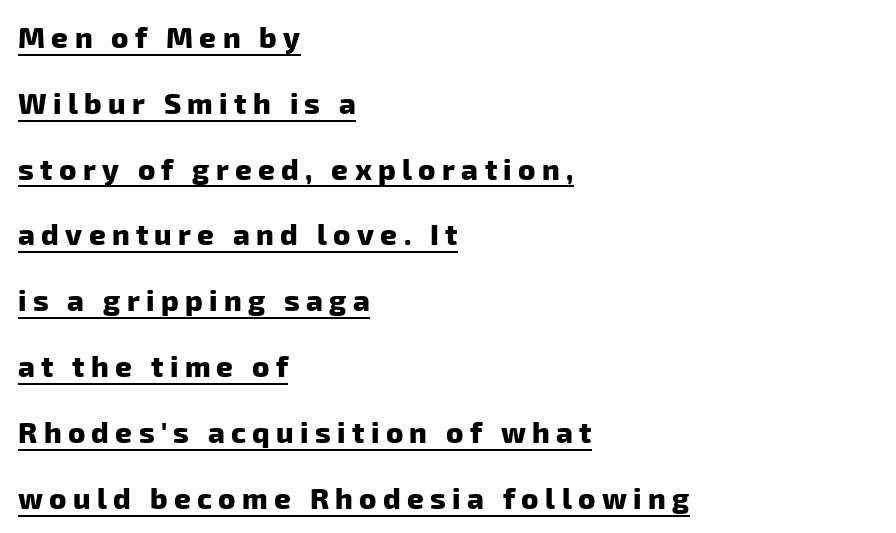
{"serif": "no", "bold": "yes", "weight": "heavy", "width": "normal", "stroke_contrast": "low", "x_height": "medium", "monospaced": "no", "underline": "yes", "align": "left", "line_spacing": "loose", "line_spacing_ratio": 2.27, "letter_spacing": "wide", "letter_spacing_em": 0.22, "glyph_px": 29}
